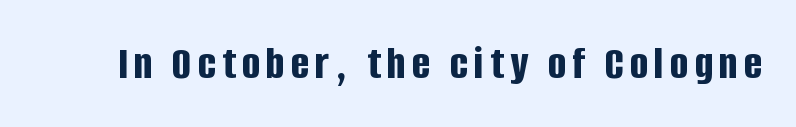
{"serif": "no", "italic": "no", "bold": "yes", "weight": "bold", "width": "condensed", "stroke_contrast": "low", "x_height": "large", "monospaced": "no", "underline": "no", "glyph_px": 48}
